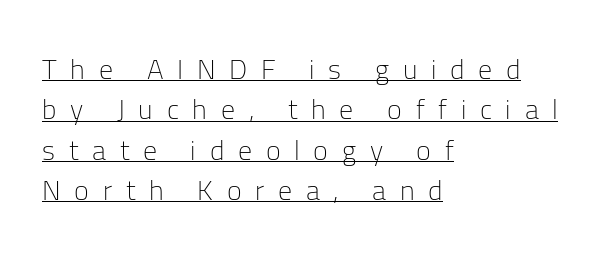
The image shows 28 px light sans-serif type, upright; set left-aligned, normal line spacing (1.44x), unusually wide letter spacing (+0.49 em), underlined; low stroke contrast and a medium x-height.
